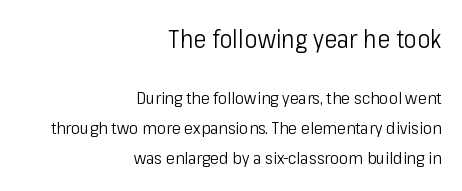
The image shows 25 px text type, upright; set right-aligned, line spacing 1.77x, normal letter spacing, not underlined; the first (top) block is 1.47x larger.
